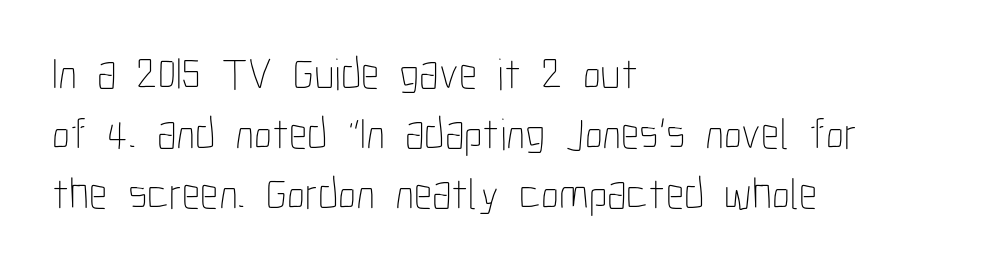
Q: Is the text bold? A: No.
Q: Is the text italic (slanted)? A: No, it is upright.
Q: Is the text underlined? A: No.
Q: How is the paragraph aligned? A: Left-aligned.
Q: Is the spacing between letters normal or unusually wide? A: Normal.
Q: Is the spacing between lines tight, normal or loose? A: Normal.
Q: Width (condensed, normal, or wide)? A: Condensed.
Q: Stroke contrast? A: Low.
Q: x-height? A: Medium.
Q: Monospaced? A: No.
